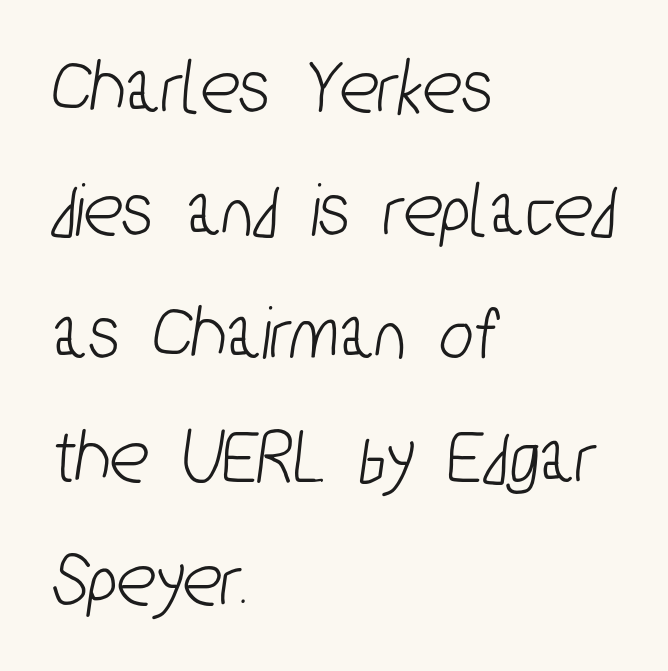
{"serif": "no", "width": "condensed", "stroke_contrast": "low", "x_height": "medium", "monospaced": "no", "underline": "no", "align": "left", "line_spacing": "normal", "line_spacing_ratio": 1.54, "letter_spacing": "normal", "letter_spacing_em": 0.0, "glyph_px": 80}
